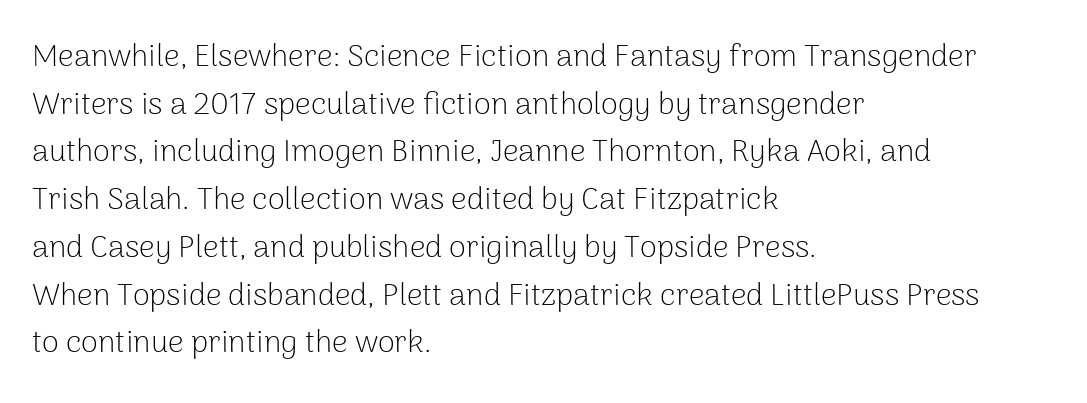
The image shows 31 px light sans-serif type, upright; set left-aligned, normal line spacing (1.54x), normal letter spacing, not underlined; low stroke contrast and a medium x-height.
